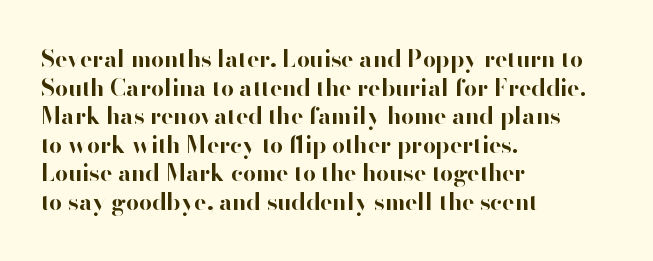
{"italic": "no", "bold": "yes", "underline": "no", "align": "left", "line_spacing_ratio": 1.24, "letter_spacing": "normal", "letter_spacing_em": 0.0, "glyph_px": 23}
